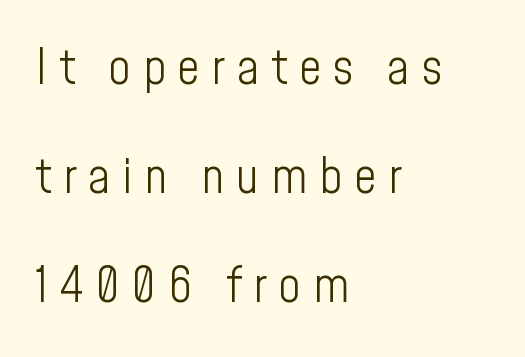
The image shows 49 px light, condensed sans-serif type, upright; set left-aligned, loose line spacing (2.22x), unusually wide letter spacing (+0.24 em), not underlined; low stroke contrast and a medium x-height.
